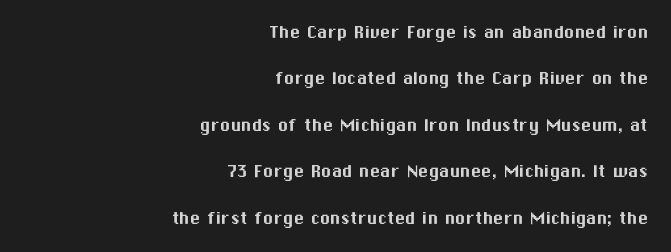
The image shows 21 px text type, upright; set right-aligned, loose line spacing (2.21x), normal letter spacing, not underlined.
